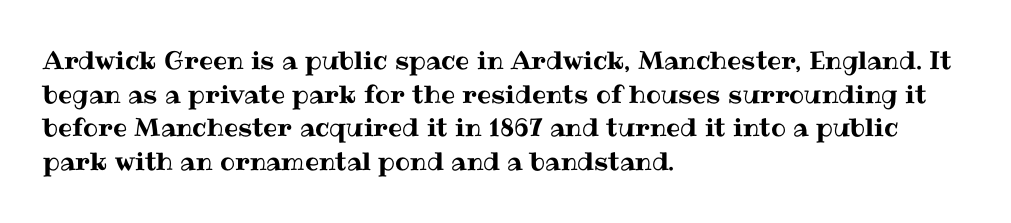
Q: Is the text italic (slanted)? A: No, it is upright.
Q: Is the text underlined? A: No.
Q: How is the paragraph aligned? A: Left-aligned.
Q: Is the spacing between letters normal or unusually wide? A: Normal.
Q: Is the spacing between lines tight, normal or loose? A: Normal.
